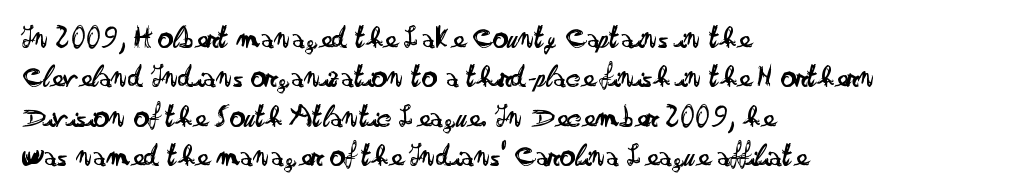
Visually the block forms a straight wall on the left and a jagged coastline on the right. Type without underlining. A typesetter would call this leading conventional body-copy spacing. Characters remain perfectly vertical along every line. Classification — sans serif.
